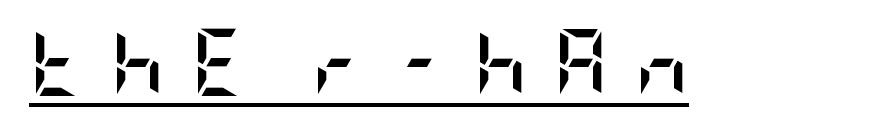
Students, this is bold: see how much ink each stroke carries. Caption: expanded tracking, letters set apart. Check where the strokes stop: nothing finishes them off — pure sans. Emphasis is given by a line drawn under the lettering. This is the regular roman posture of the typeface.
